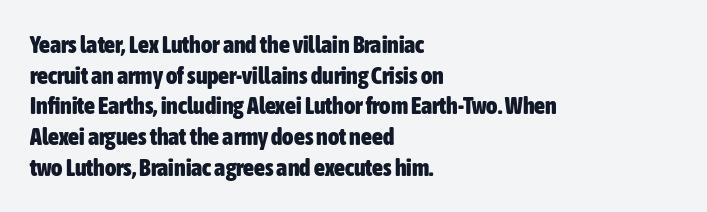
{"italic": "no", "bold": "yes", "underline": "no", "align": "left", "line_spacing": "normal", "line_spacing_ratio": 1.28, "letter_spacing": "normal", "letter_spacing_em": 0.0, "glyph_px": 24}
